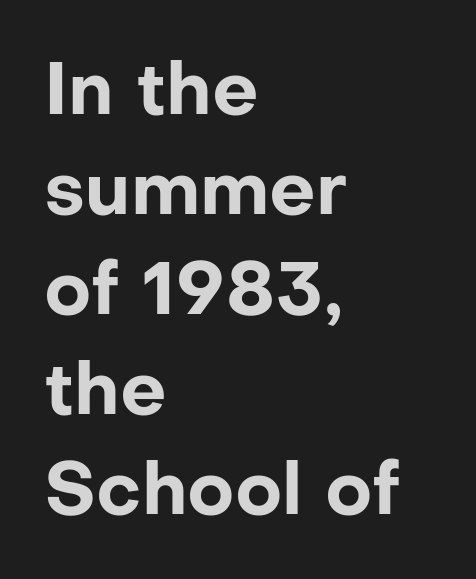
The image shows 73 px bold sans-serif type, upright; set left-aligned, normal line spacing (1.37x), normal letter spacing, not underlined; low stroke contrast and a medium x-height.
